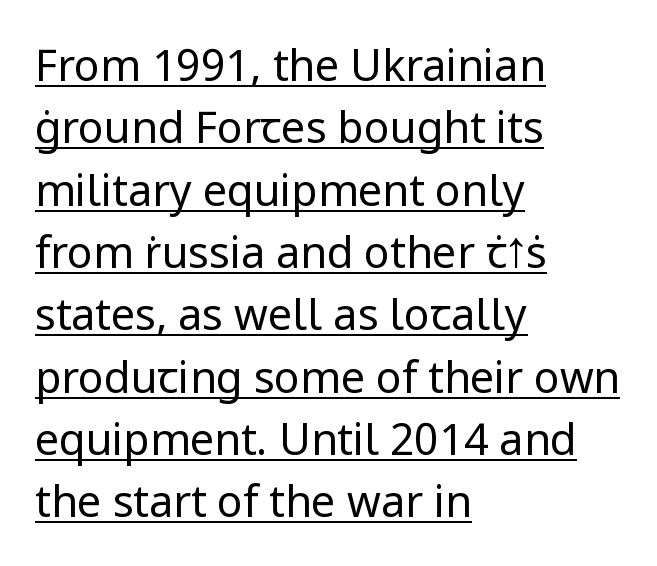
Q: Is the text bold? A: No.
Q: Is the text italic (slanted)? A: No, it is upright.
Q: Is the typeface a serif or a sans-serif typeface? A: Sans-serif.
Q: Is the text underlined? A: Yes.
Q: How is the paragraph aligned? A: Left-aligned.
Q: Is the spacing between letters normal or unusually wide? A: Normal.
Q: Is the spacing between lines tight, normal or loose? A: Normal.
Q: Width (condensed, normal, or wide)? A: Normal.
Q: Stroke contrast? A: Low.
Q: x-height? A: Medium.
Q: Monospaced? A: No.
